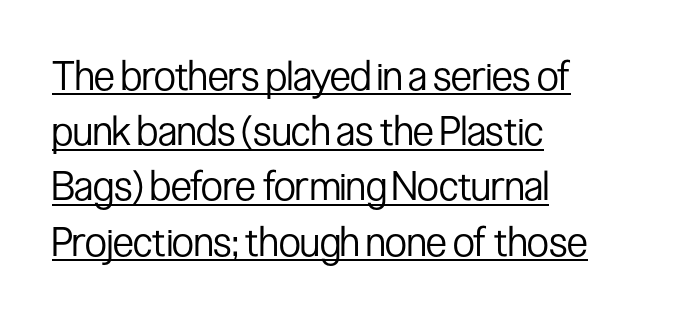
Q: Is the text bold? A: No.
Q: Is the text italic (slanted)? A: No, it is upright.
Q: Is the typeface a serif or a sans-serif typeface? A: Sans-serif.
Q: Is the text underlined? A: Yes.
Q: How is the paragraph aligned? A: Left-aligned.
Q: Is the spacing between letters normal or unusually wide? A: Normal.
Q: Is the spacing between lines tight, normal or loose? A: Normal.
Q: Width (condensed, normal, or wide)? A: Condensed.
Q: Stroke contrast? A: Low.
Q: x-height? A: Medium.
Q: Monospaced? A: No.
